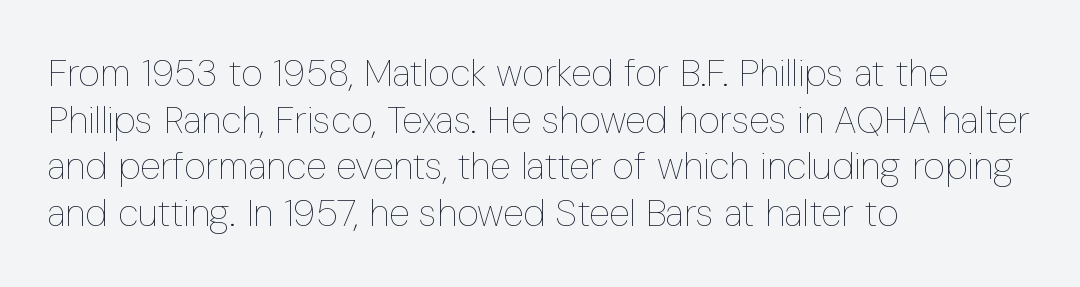
Q: Is the text bold? A: No.
Q: Is the text italic (slanted)? A: No, it is upright.
Q: Is the text underlined? A: No.
Q: How is the paragraph aligned? A: Left-aligned.
Q: Is the spacing between letters normal or unusually wide? A: Normal.
Q: Width (condensed, normal, or wide)? A: Condensed.
Q: Stroke contrast? A: Low.
Q: x-height? A: Medium.
Q: Monospaced? A: No.
